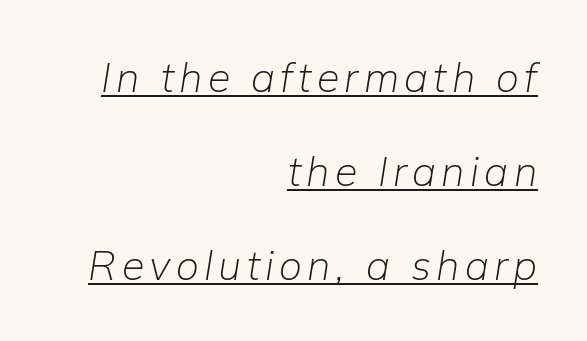
Slant detected: the letters are inclined. Proportional: the letters do not fall into vertical columns. Where is the straight margin? On the right. What's the leading like? Stretched, with rows far apart. Caption: lettering with a line underneath.
